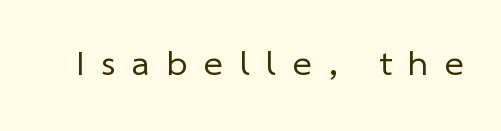
To sum up the face: it is a sans, with no serifs. Descender tails drop into unmarked territory. The passage shown is not bold in any degree. Loose tracking; the words dissolve into strings of separated letters. Looks like regular typesetting: each glyph gets only the width it needs.
